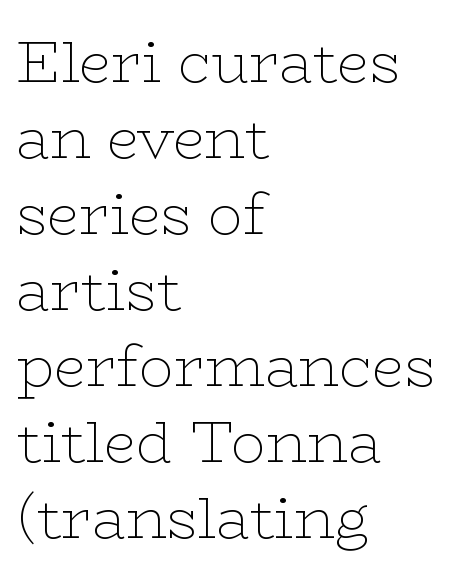
Q: Is the text bold? A: No.
Q: Is the text italic (slanted)? A: No, it is upright.
Q: Is the typeface a serif or a sans-serif typeface? A: Serif.
Q: Is the text underlined? A: No.
Q: How is the paragraph aligned? A: Left-aligned.
Q: Is the spacing between letters normal or unusually wide? A: Normal.
Q: Is the spacing between lines tight, normal or loose? A: Normal.
Q: Width (condensed, normal, or wide)? A: Wide.
Q: Stroke contrast? A: Low.
Q: x-height? A: Medium.
Q: Monospaced? A: No.
